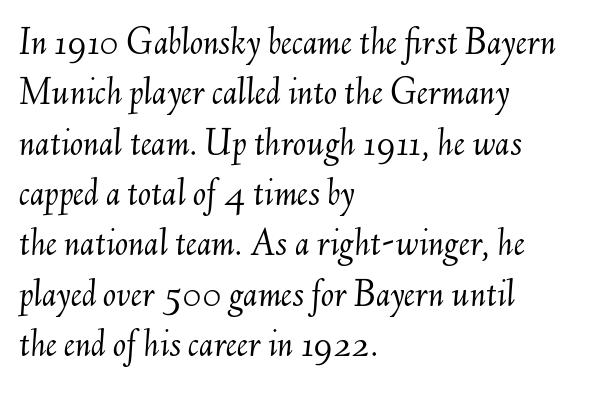
The image shows 39 px light type, italic (leaning right); set left-aligned, normal line spacing (1.29x), normal letter spacing, not underlined; medium stroke contrast and a small x-height.
